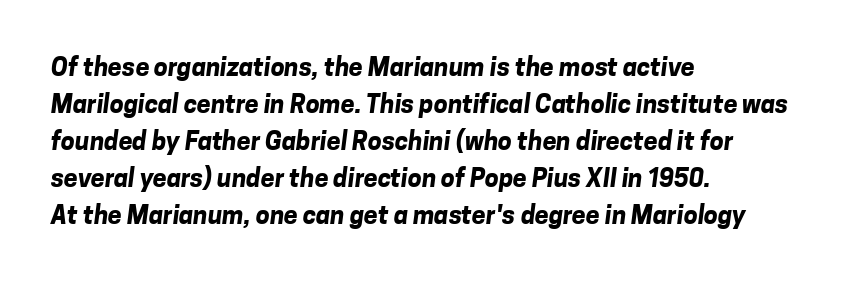
Caption: multi-line text, flush left, ragged right. The typesetting leans heavy: a genuine bold. The letterforms sit shoulder to shoulder at normal distance. The leading is moderate, giving the passage an even texture.
